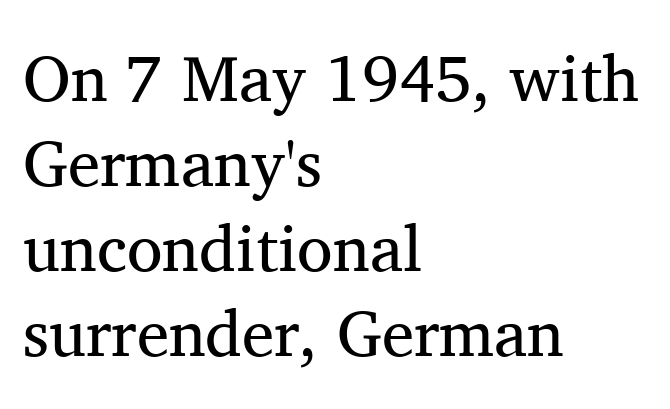
{"serif": "yes", "italic": "no", "bold": "no", "weight": "regular", "width": "normal", "stroke_contrast": "medium", "x_height": "medium", "monospaced": "no", "underline": "no", "align": "left", "line_spacing": "normal", "line_spacing_ratio": 1.31, "letter_spacing": "normal", "letter_spacing_em": 0.0, "glyph_px": 65}
